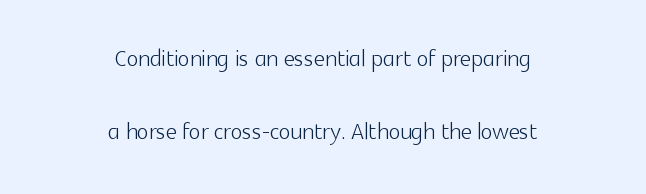
Q: Is the text bold? A: No.
Q: Is the text italic (slanted)? A: No, it is upright.
Q: Is the typeface a serif or a sans-serif typeface? A: Sans-serif.
Q: Is the text underlined? A: No.
Q: How is the paragraph aligned? A: Centered.
Q: Is the spacing between letters normal or unusually wide? A: Normal.
Q: Is the spacing between lines tight, normal or loose? A: Loose.
Q: Width (condensed, normal, or wide)? A: Normal.
Q: x-height? A: Medium.
Q: Monospaced? A: No.
